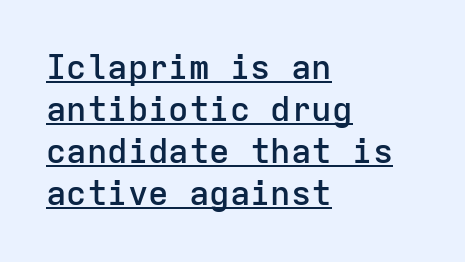
{"serif": "no", "italic": "no", "bold": "semi", "weight": "semibold", "width": "normal", "stroke_contrast": "low", "x_height": "medium", "monospaced": "yes", "underline": "yes", "align": "left", "line_spacing_ratio": 1.24, "letter_spacing": "normal", "letter_spacing_em": 0.0, "glyph_px": 34}
